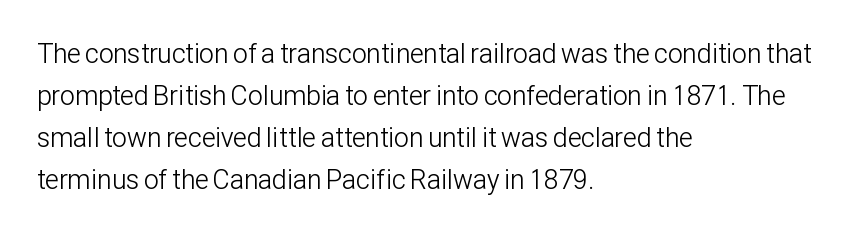
The image shows 27 px text type, upright; set left-aligned, normal line spacing (1.56x), normal letter spacing, not underlined.
